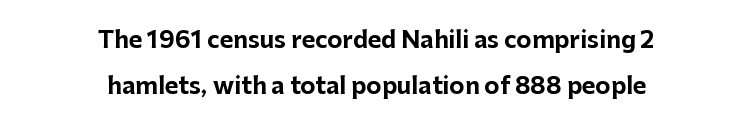
The image shows 23 px bold type, upright; set centered, loose line spacing (2.0x), normal letter spacing, not underlined.
